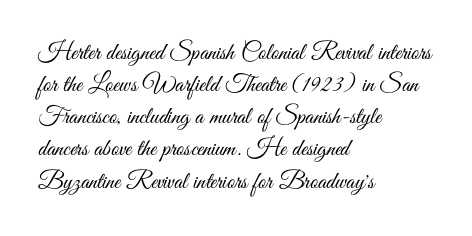
Q: Is the text bold? A: No.
Q: Is the text italic (slanted)? A: Yes.
Q: Is the text underlined? A: No.
Q: How is the paragraph aligned? A: Left-aligned.
Q: Is the spacing between letters normal or unusually wide? A: Normal.
Q: Is the spacing between lines tight, normal or loose? A: Normal.
